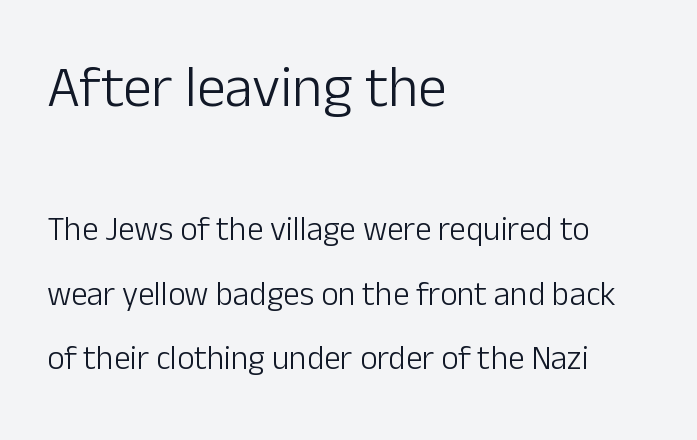
No extra tracking has been applied to these lines. These lines stand farther apart than default settings would place them. Rendered with straight, roman letterforms. Words float on clear page, feet unadorned.
